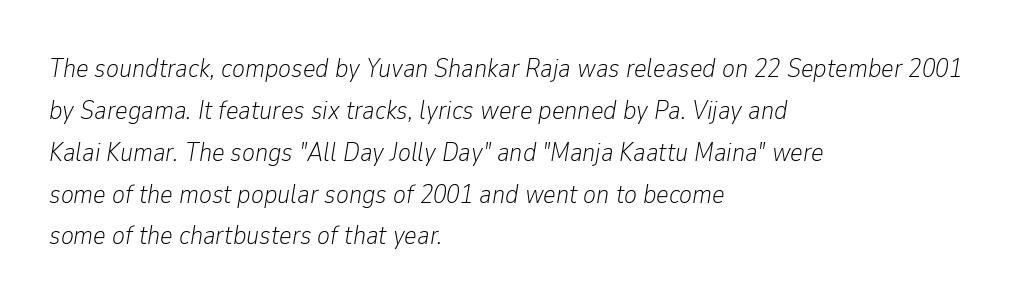
Vertical stems look standard width or narrower in stroke. Casual observation: everything's shoved over to the left. Would a proofreader flag this as italicized? Yes. The vertical gap from one line to the next is medium. Inter-character spacing is left at the font's built-in metrics. The baseline area is clear.
